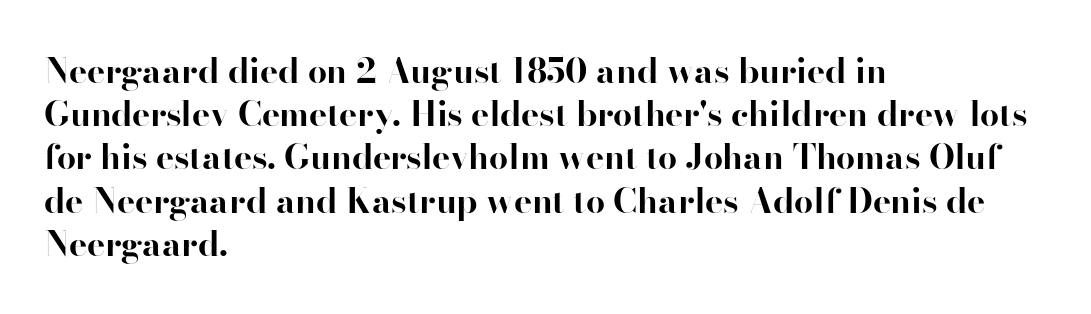
{"serif": "yes", "italic": "no", "bold": "yes", "weight": "bold", "width": "normal", "stroke_contrast": "high", "x_height": "small", "monospaced": "no", "underline": "no", "align": "left", "line_spacing": "normal", "line_spacing_ratio": 1.27, "letter_spacing": "normal", "letter_spacing_em": 0.0, "glyph_px": 34}
